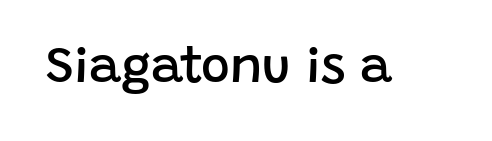
The image shows 49 px semibold sans-serif type, upright; set normal letter spacing, not underlined; low stroke contrast and a large x-height.
